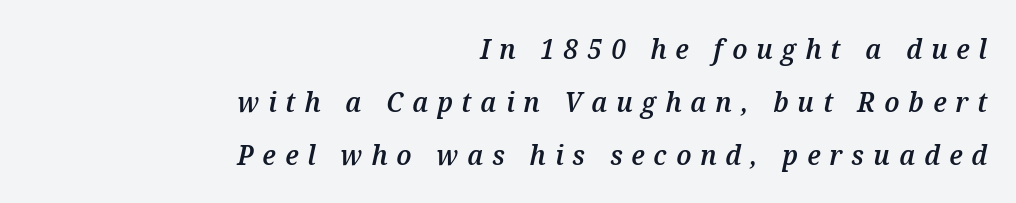
Does the lettering tilt? It does — this is italic. Do the characters align in a grid? No, the font is proportional. Characters follow at a spacing far wider than the type designer built in. Every row of glyphs terminates at an identical x-position on the right. Firm but not heavy-handed strokes: this text is semibold.
